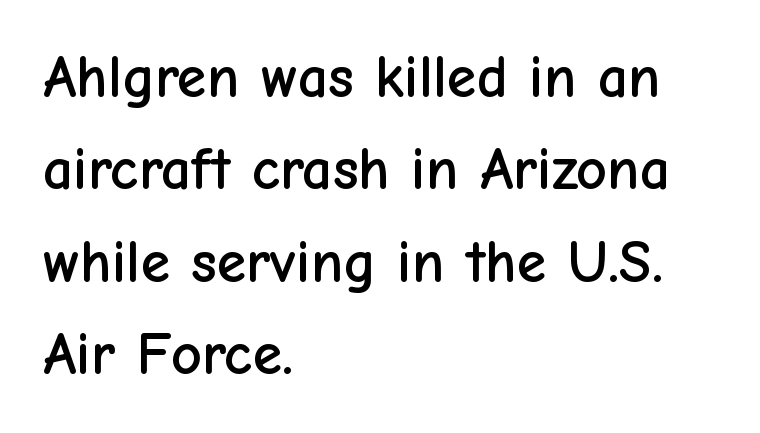
{"serif": "no", "italic": "no", "width": "normal", "stroke_contrast": "low", "x_height": "medium", "monospaced": "no", "underline": "no", "align": "left", "line_spacing": "normal", "line_spacing_ratio": 1.54, "letter_spacing": "normal", "letter_spacing_em": 0.0, "glyph_px": 60}
